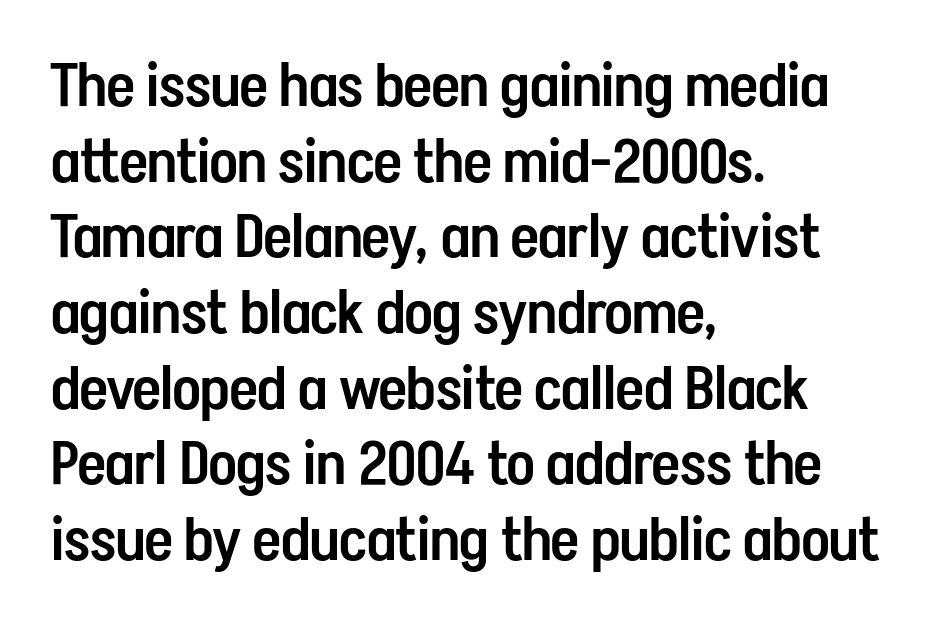
Q: Is the text bold? A: Semi-bold.
Q: Is the text italic (slanted)? A: No, it is upright.
Q: Is the typeface a serif or a sans-serif typeface? A: Sans-serif.
Q: Is the text underlined? A: No.
Q: How is the paragraph aligned? A: Left-aligned.
Q: Is the spacing between letters normal or unusually wide? A: Normal.
Q: Width (condensed, normal, or wide)? A: Condensed.
Q: Stroke contrast? A: Low.
Q: x-height? A: Medium.
Q: Monospaced? A: No.
